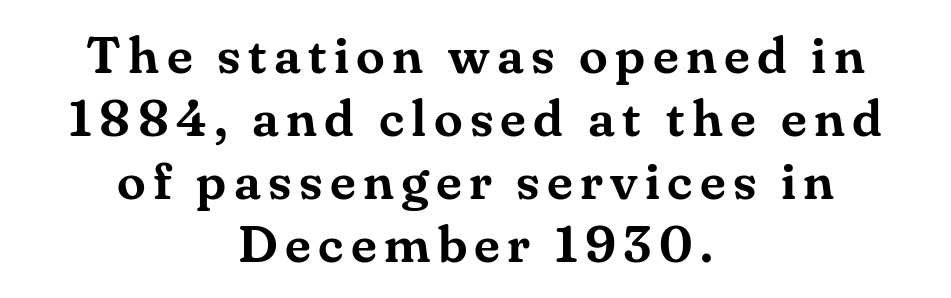
The image shows 52 px serif type, upright; set centered, line spacing 1.21x, not underlined; medium stroke contrast and a small x-height.
